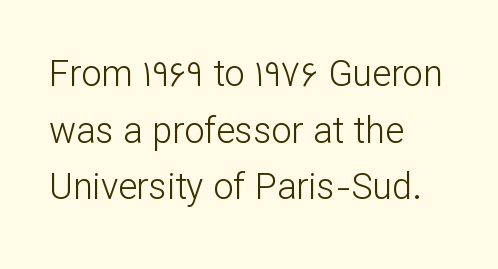
{"serif": "no", "italic": "no", "bold": "no", "weight": "light", "width": "normal", "stroke_contrast": "low", "x_height": "medium", "monospaced": "no", "underline": "no", "align": "left", "line_spacing": "normal", "line_spacing_ratio": 1.57, "letter_spacing": "normal", "letter_spacing_em": 0.0, "glyph_px": 36}
